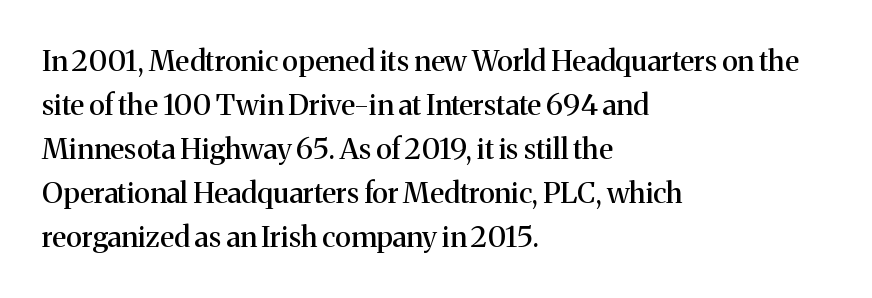
Stroke terminals: seriffed. You can tell it's not italic because the verticals are truly vertical. Short and long lines alike share a common starting point at left. Varying glyph widths throughout — classic text-font behaviour.
